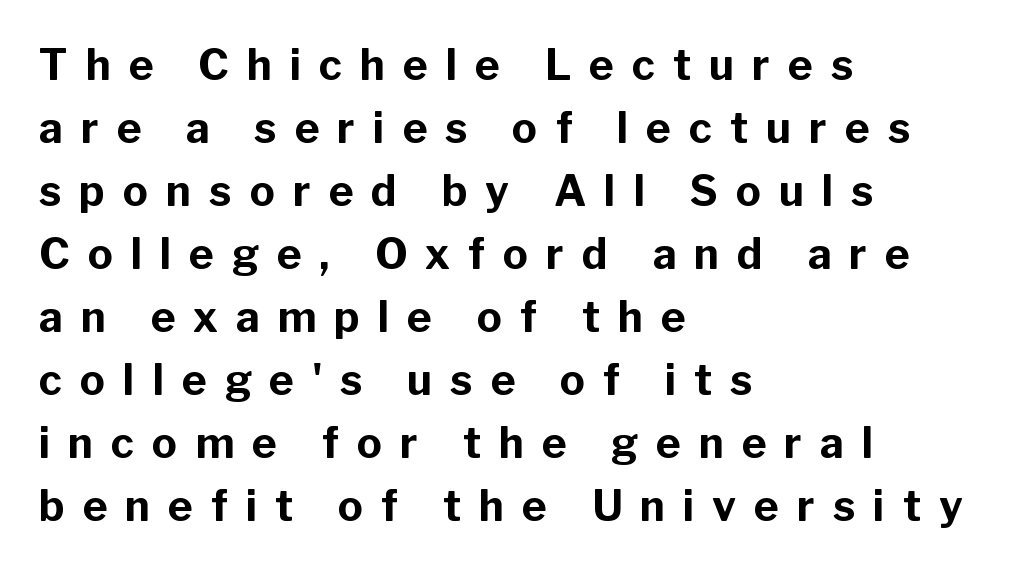
Q: Is the text bold? A: Yes.
Q: Is the text italic (slanted)? A: No, it is upright.
Q: Is the typeface a serif or a sans-serif typeface? A: Sans-serif.
Q: Is the text underlined? A: No.
Q: How is the paragraph aligned? A: Left-aligned.
Q: Is the spacing between letters normal or unusually wide? A: Unusually wide.
Q: Is the spacing between lines tight, normal or loose? A: Normal.
Q: Width (condensed, normal, or wide)? A: Normal.
Q: Stroke contrast? A: Low.
Q: x-height? A: Medium.
Q: Monospaced? A: No.
